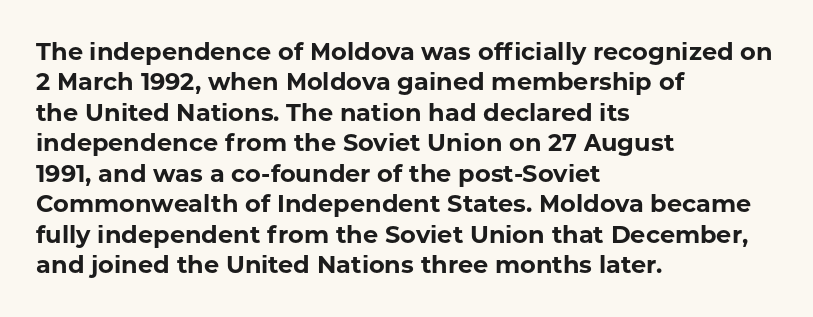
{"italic": "no", "bold": "yes", "underline": "no", "align": "left", "line_spacing": "normal", "line_spacing_ratio": 1.27, "letter_spacing": "normal", "letter_spacing_em": 0.0, "glyph_px": 24}
